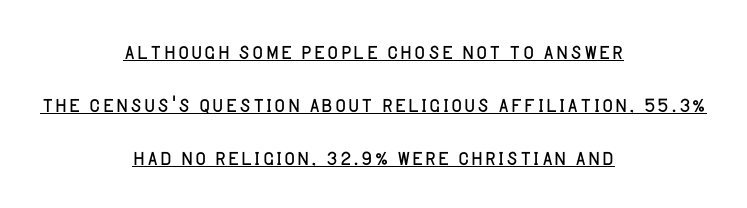
Do the characters align in a grid? No, the font is proportional. Do the letters lean? They stand straight. Stems here are at most as thick as an everyday book face. The passage shown is underscored from start to finish.
